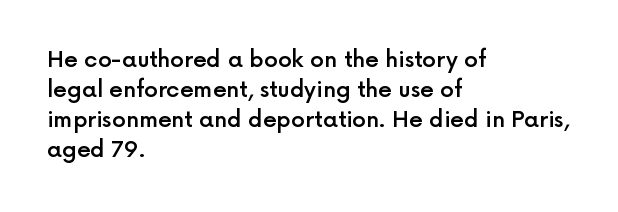
The image shows 22 px text type, upright; set left-aligned, normal line spacing (1.37x), normal letter spacing, not underlined.
